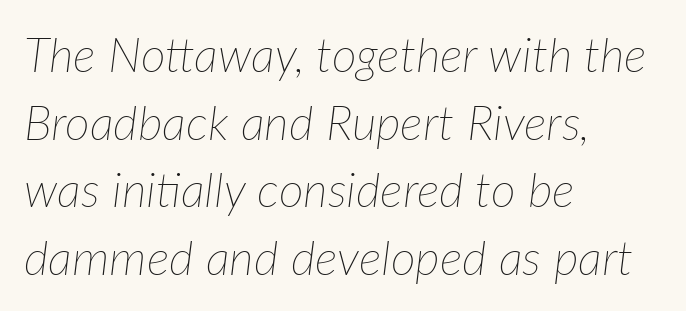
The image shows 48 px thin type, italic (leaning right); set left-aligned, normal line spacing (1.41x), normal letter spacing, not underlined; low stroke contrast and a medium x-height.
